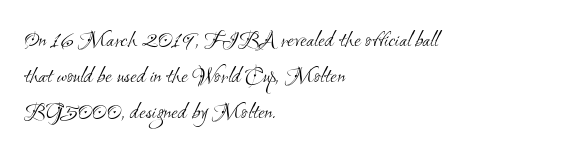
The characters are drawn with everyday or finer stroke widths. This sample is left-justified, so line endings fall wherever the words run out. Successive baselines arrive at the customary interval. Short note: letters normally spaced.
